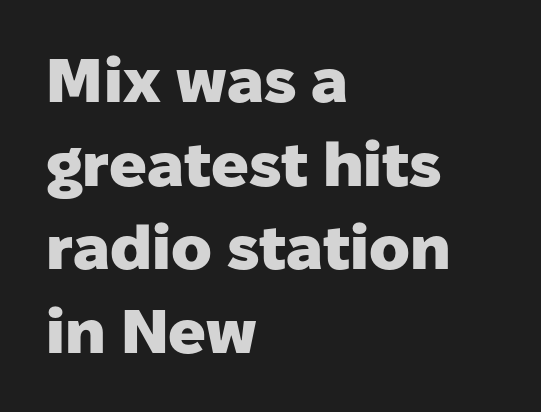
The rendering uses a moderate line-height, typical for paragraphs. In terms of weight, the rendering is a true, heavy bold. Varying glyph widths throughout — classic text-font behaviour. The baseline area is clear. It's the straight-up-and-down kind of type. The face used here is rendered with its standard letterfit.
